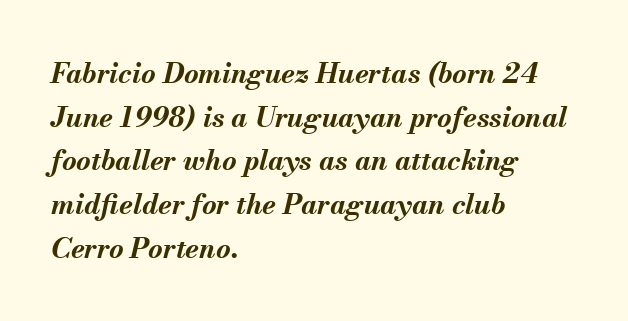
Q: Is the text bold? A: Yes.
Q: Is the text italic (slanted)? A: Yes, it leans right by about 13 degrees.
Q: Is the text underlined? A: No.
Q: How is the paragraph aligned? A: Left-aligned.
Q: Is the spacing between letters normal or unusually wide? A: Normal.
Q: Is the spacing between lines tight, normal or loose? A: Normal.
Q: Width (condensed, normal, or wide)? A: Normal.
Q: Stroke contrast? A: Medium.
Q: x-height? A: Small.
Q: Monospaced? A: No.
